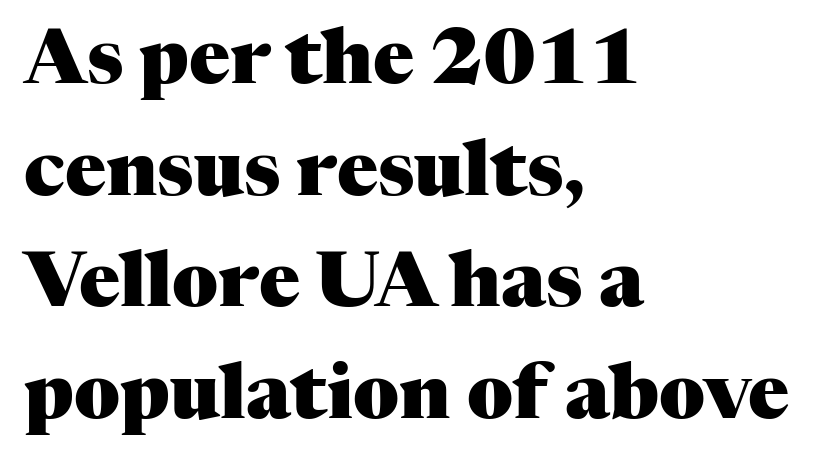
The image shows 76 px heavy serif type, upright; set left-aligned, normal line spacing (1.47x), normal letter spacing, not underlined; medium stroke contrast and a medium x-height.
